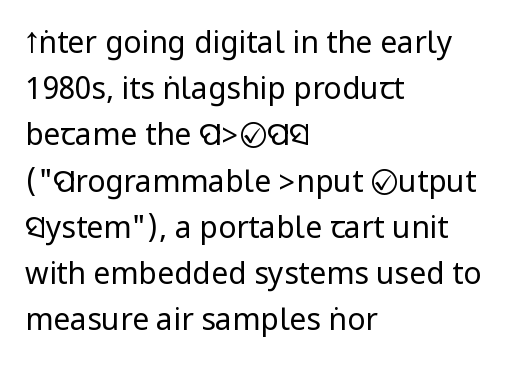
Q: Is the text bold? A: No.
Q: Is the text italic (slanted)? A: No, it is upright.
Q: Is the typeface a serif or a sans-serif typeface? A: Sans-serif.
Q: Is the text underlined? A: No.
Q: How is the paragraph aligned? A: Left-aligned.
Q: Is the spacing between letters normal or unusually wide? A: Normal.
Q: Is the spacing between lines tight, normal or loose? A: Normal.
Q: Width (condensed, normal, or wide)? A: Condensed.
Q: Stroke contrast? A: Low.
